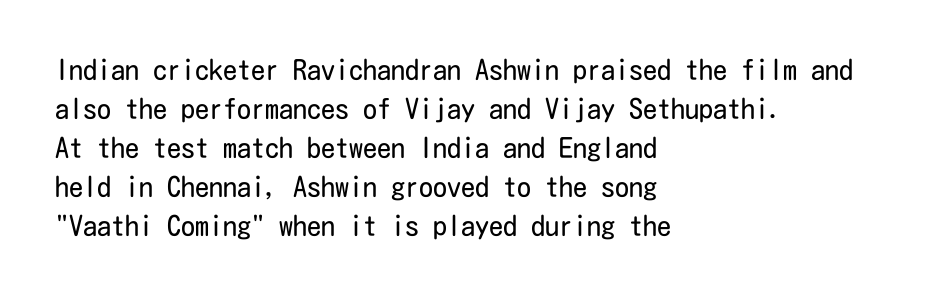
Q: Is the text bold? A: No.
Q: Is the text italic (slanted)? A: No, it is upright.
Q: Is the typeface a serif or a sans-serif typeface? A: Sans-serif.
Q: Is the text underlined? A: No.
Q: How is the paragraph aligned? A: Left-aligned.
Q: Is the spacing between letters normal or unusually wide? A: Normal.
Q: Is the spacing between lines tight, normal or loose? A: Normal.
Q: Width (condensed, normal, or wide)? A: Condensed.
Q: Stroke contrast? A: Low.
Q: x-height? A: Medium.
